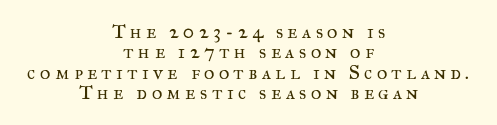
The image shows 20 px text type, upright; set centered, tight line spacing (1.02x), unusually wide letter spacing (+0.21 em), not underlined.
